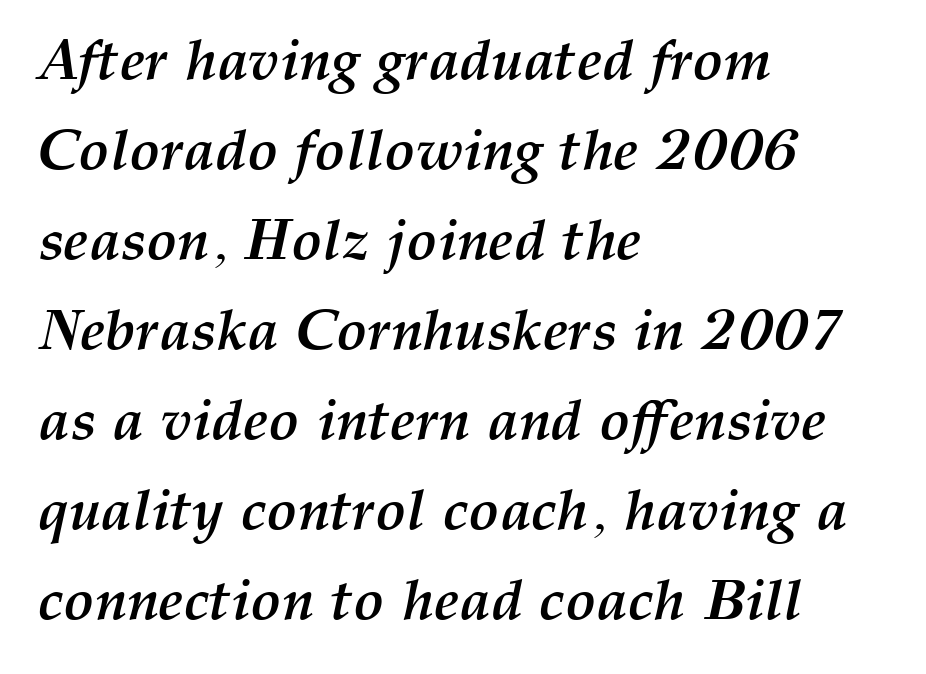
{"italic": "yes", "lean": "right", "slant_degrees": 12, "bold": "yes", "weight": "semibold", "width": "normal", "stroke_contrast": "medium", "x_height": "medium", "monospaced": "no", "underline": "no", "align": "left", "line_spacing": "normal", "line_spacing_ratio": 1.58, "letter_spacing": "normal", "letter_spacing_em": 0.0, "glyph_px": 57}
